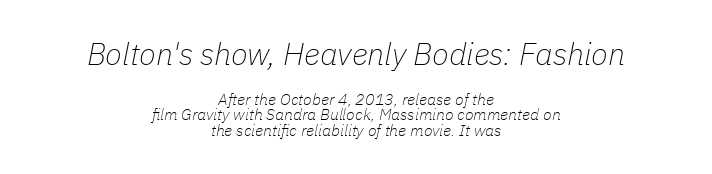
The image shows 31 px thin type, italic (leaning right); set centered, tight line spacing (0.97x), normal letter spacing, not underlined; the first (top) block is 1.94x larger; low stroke contrast and a medium x-height.
